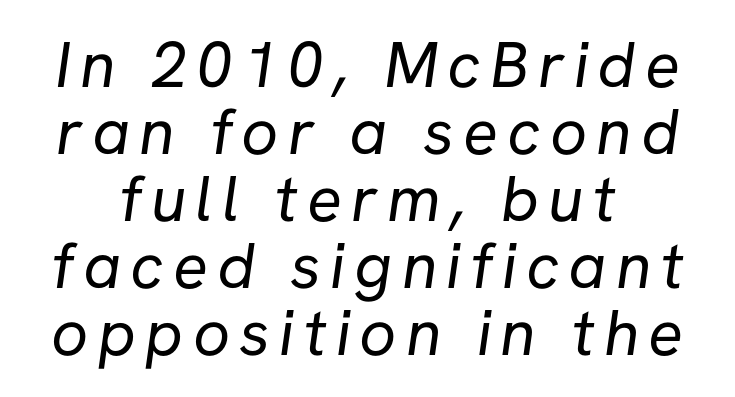
{"serif": "no", "bold": "no", "weight": "regular", "width": "normal", "stroke_contrast": "low", "x_height": "medium", "monospaced": "no", "underline": "no", "line_spacing": "tight", "line_spacing_ratio": 1.03, "glyph_px": 65}
